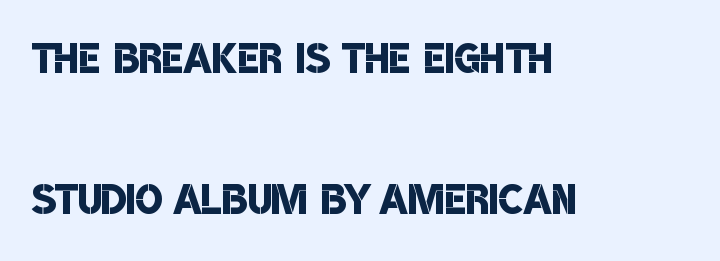
{"serif": "no", "bold": "semi", "weight": "semibold", "width": "condensed", "stroke_contrast": "low", "x_height": "large", "monospaced": "no", "underline": "no", "align": "left", "line_spacing": "loose", "line_spacing_ratio": 2.47, "letter_spacing": "normal", "letter_spacing_em": 0.0, "glyph_px": 57}
